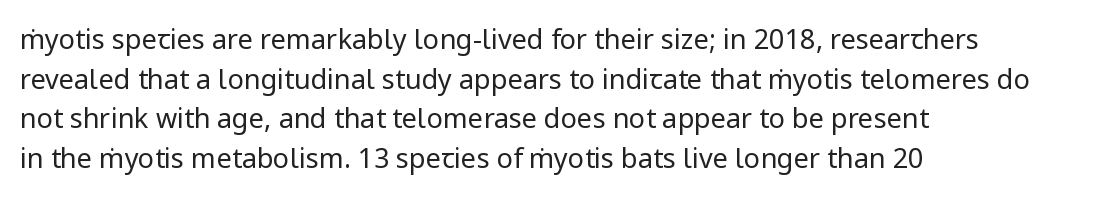
{"italic": "no", "bold": "no", "underline": "no", "align": "left", "line_spacing": "normal", "line_spacing_ratio": 1.47, "letter_spacing": "normal", "letter_spacing_em": 0.0, "glyph_px": 27}
